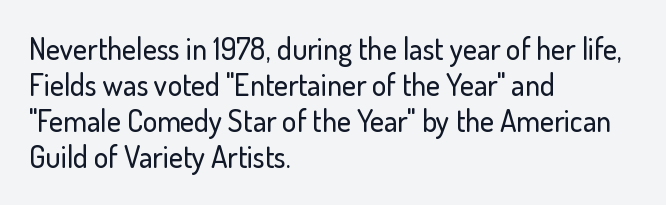
{"serif": "no", "italic": "no", "width": "normal", "stroke_contrast": "low", "x_height": "small", "monospaced": "no", "underline": "no", "align": "left", "line_spacing_ratio": 1.2, "letter_spacing": "normal", "letter_spacing_em": 0.0, "glyph_px": 30}
